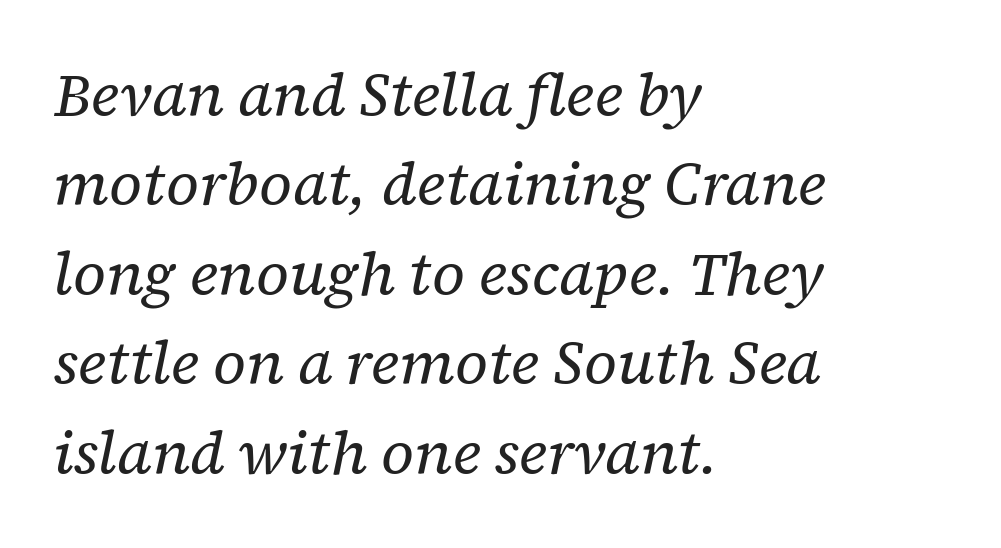
Does the leading feel generous? No, just average. The tracking reads as untouched default to a designer's eye. Summary of weight: not heavy and not bold. Beneath every word, the page is bare. The glyphs look as if they've been sheared to an angle.
